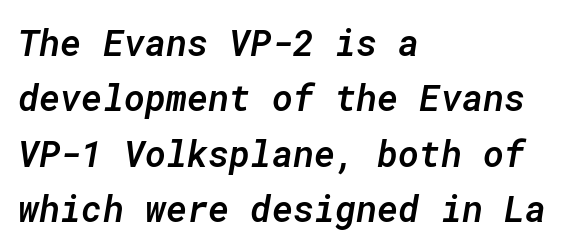
The image shows 36 px semibold type, italic (leaning right), monospaced; set left-aligned, normal line spacing (1.54x), normal letter spacing, not underlined; low stroke contrast and a medium x-height.
